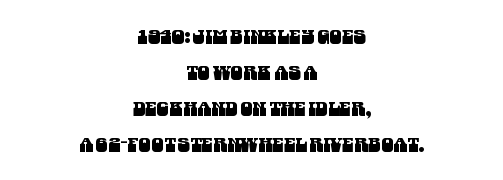
{"underline": "no", "align": "center", "line_spacing_ratio": 1.8, "letter_spacing": "normal", "letter_spacing_em": 0.0, "glyph_px": 20}
